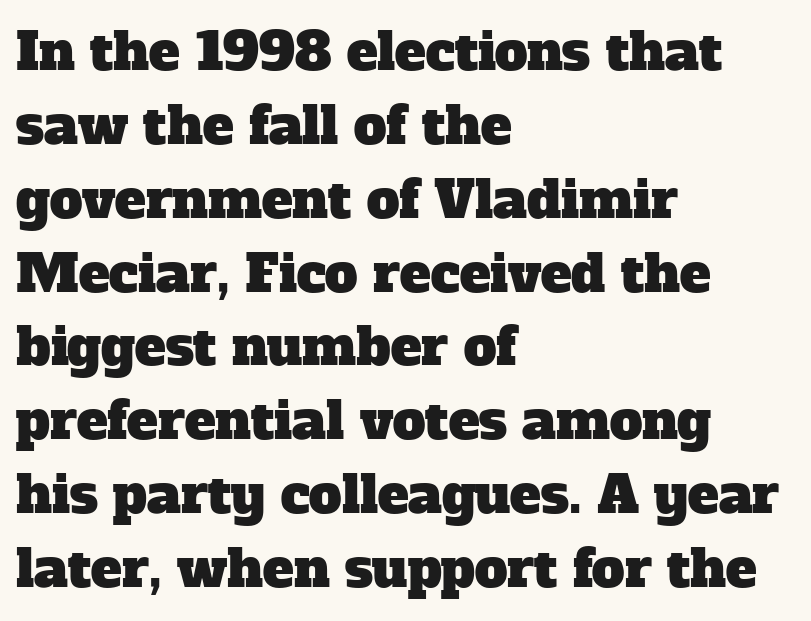
The image shows 52 px serif type; set left-aligned, normal line spacing (1.42x), normal letter spacing, not underlined; low stroke contrast and a medium x-height.
